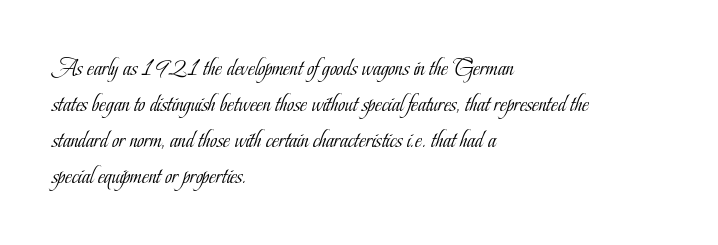
The image shows 24 px text type; set left-aligned, normal line spacing (1.5x), normal letter spacing, not underlined.
